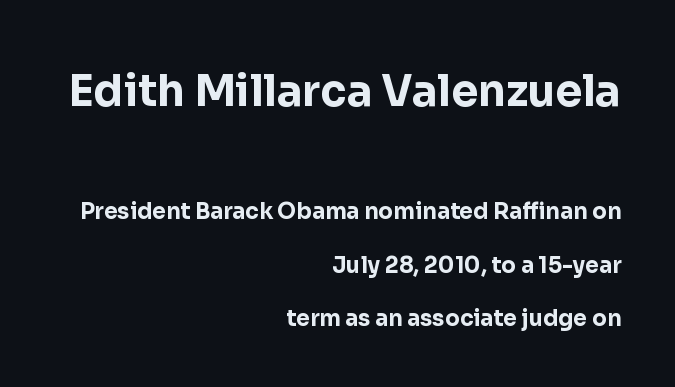
Do the characters align in a grid? No, the font is proportional. Summary of vertical rhythm: relaxed, with wide interline spacing. Nobody touched the tracking dial on this one. Visually, the top section dominates because its glyphs are scaled up.
